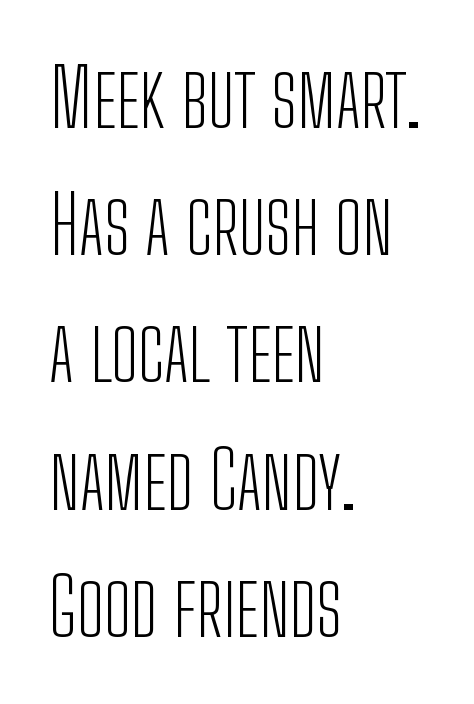
A sans-serif font was chosen for this passage. Here the designer chose a conventional face with non-uniform glyph widths. A roman cut, with each character standing at attention. Spacing between characters is what you'd get straight out of the box.
